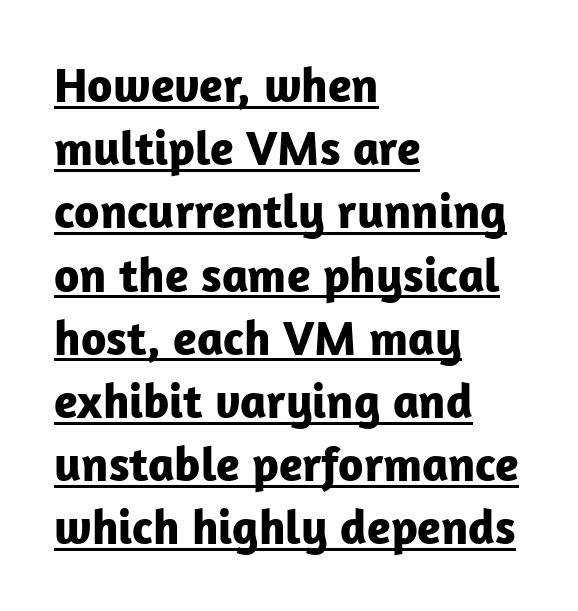
{"serif": "no", "italic": "no", "bold": "yes", "weight": "bold", "width": "normal", "stroke_contrast": "low", "x_height": "medium", "monospaced": "no", "underline": "yes", "align": "left", "line_spacing": "normal", "line_spacing_ratio": 1.29, "letter_spacing": "normal", "letter_spacing_em": 0.0, "glyph_px": 49}
